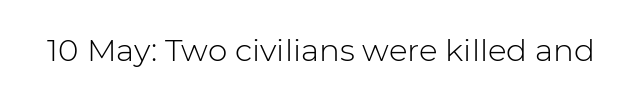
Q: Is the text bold? A: No.
Q: Is the text italic (slanted)? A: No, it is upright.
Q: Is the typeface a serif or a sans-serif typeface? A: Sans-serif.
Q: Is the text underlined? A: No.
Q: Is the spacing between letters normal or unusually wide? A: Normal.
Q: Width (condensed, normal, or wide)? A: Normal.
Q: Stroke contrast? A: Low.
Q: x-height? A: Medium.
Q: Monospaced? A: No.
